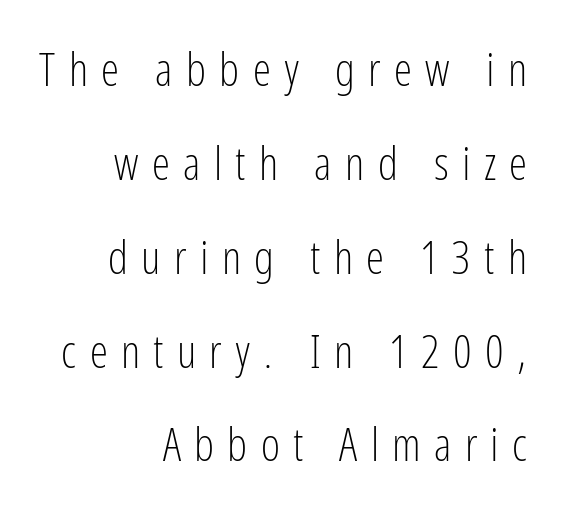
A light-to-regular cut is what we see here. The designer went with a sans here, leaving each stem footless. How would I describe the line gaps? Wide and relaxed. Any mark beneath the type? The region is blank. Compared with a flush-left layout, this one pins lines to the opposite, right side. The tracking reads as deliberately expanded to a designer's eye.
